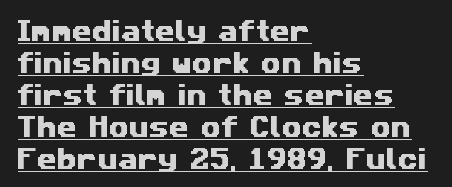
The image shows 23 px text type; set left-aligned, normal line spacing (1.39x), normal letter spacing, underlined.
